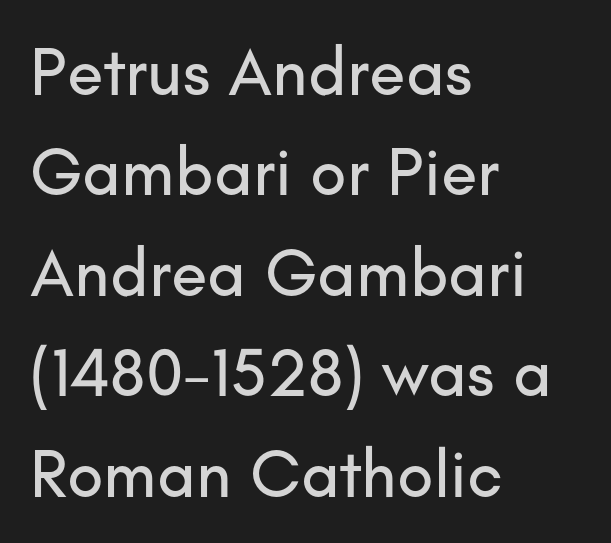
The image shows 67 px sans-serif type, upright; set left-aligned, normal line spacing (1.5x), normal letter spacing, not underlined; low stroke contrast and a small x-height.
